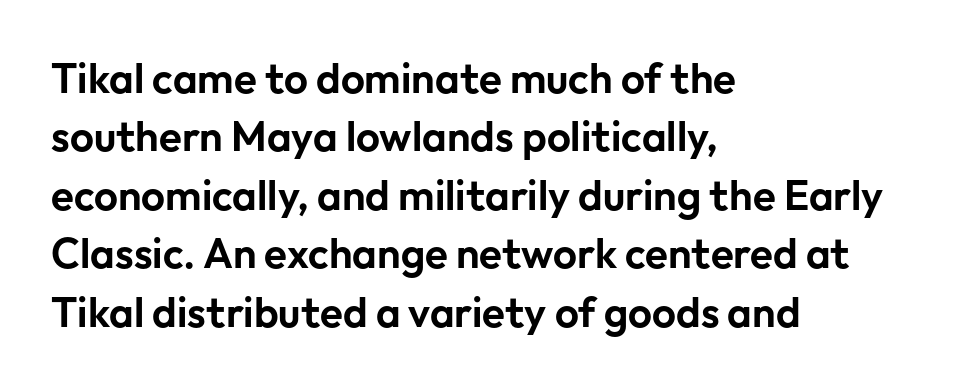
{"serif": "no", "italic": "no", "width": "normal", "stroke_contrast": "low", "x_height": "medium", "monospaced": "no", "underline": "no", "align": "left", "line_spacing": "normal", "line_spacing_ratio": 1.39, "letter_spacing": "normal", "letter_spacing_em": 0.0, "glyph_px": 42}
